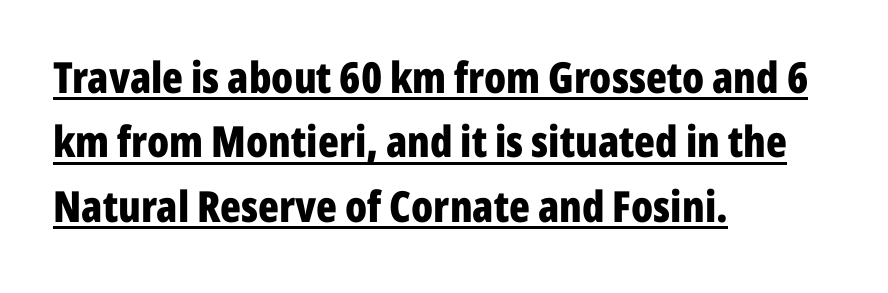
Q: Is the text bold? A: Yes.
Q: Is the text italic (slanted)? A: No, it is upright.
Q: Is the typeface a serif or a sans-serif typeface? A: Sans-serif.
Q: Is the text underlined? A: Yes.
Q: How is the paragraph aligned? A: Left-aligned.
Q: Is the spacing between letters normal or unusually wide? A: Normal.
Q: Is the spacing between lines tight, normal or loose? A: Normal.
Q: Width (condensed, normal, or wide)? A: Condensed.
Q: Stroke contrast? A: Low.
Q: x-height? A: Medium.
Q: Monospaced? A: No.
